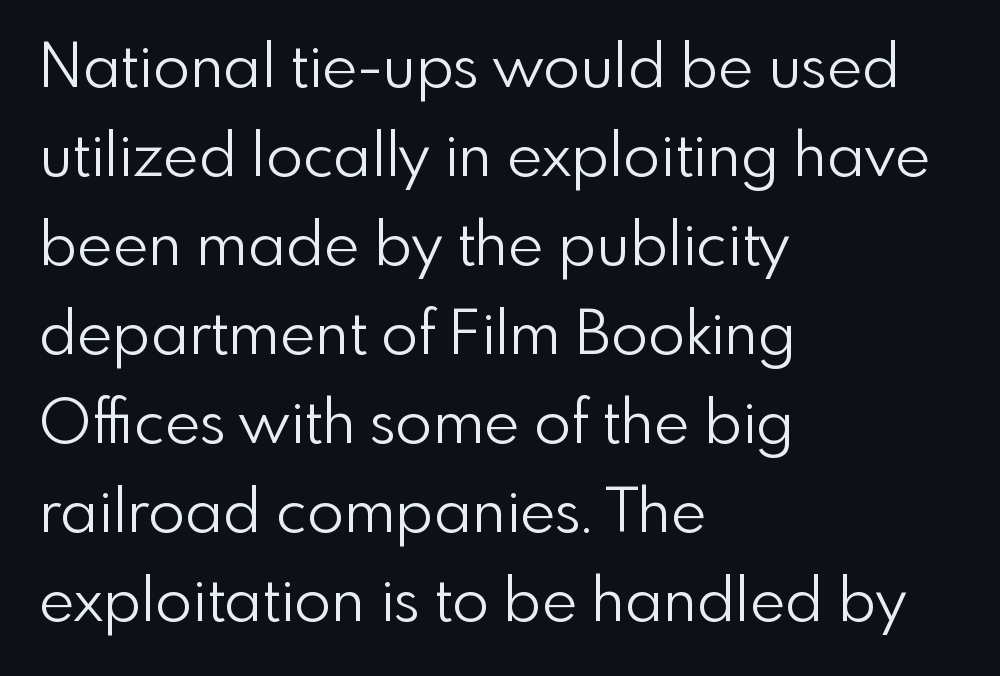
{"serif": "no", "italic": "no", "bold": "no", "weight": "light", "width": "normal", "x_height": "small", "monospaced": "no", "underline": "no", "align": "left", "line_spacing": "normal", "line_spacing_ratio": 1.46, "letter_spacing": "normal", "letter_spacing_em": 0.0, "glyph_px": 61}
